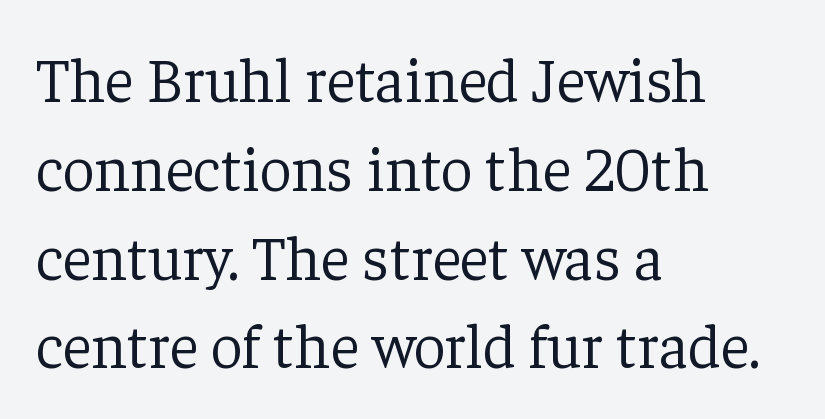
The image shows 63 px light serif type, upright; set left-aligned, normal line spacing (1.41x), normal letter spacing, not underlined; low stroke contrast and a medium x-height.
